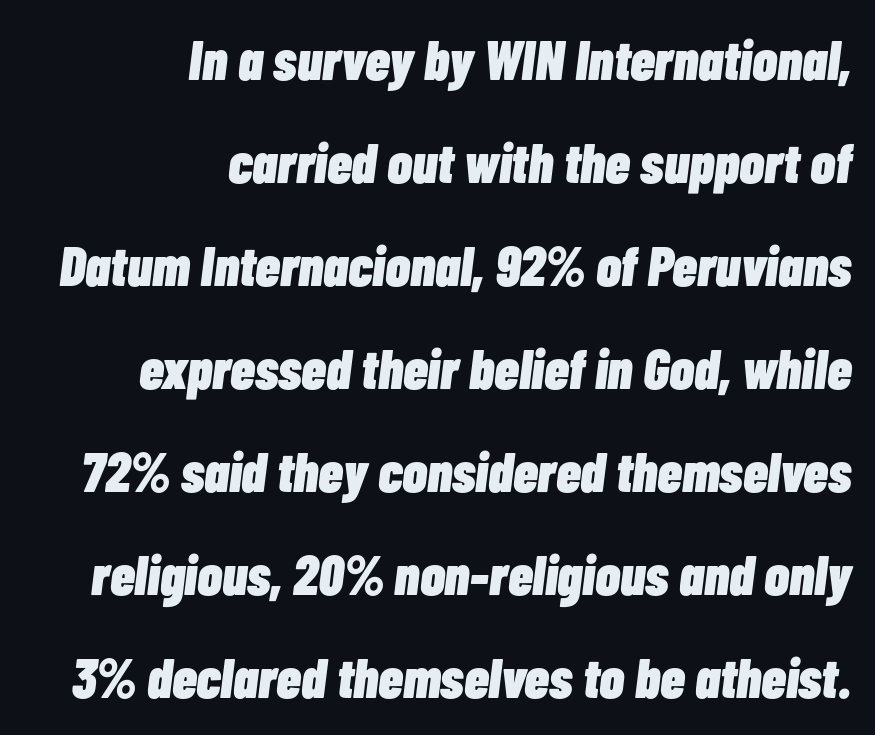
Q: Is the text bold? A: Yes.
Q: Is the text italic (slanted)? A: Yes, it leans right by about 7 degrees.
Q: Is the text underlined? A: No.
Q: How is the paragraph aligned? A: Right-aligned.
Q: Is the spacing between letters normal or unusually wide? A: Normal.
Q: Width (condensed, normal, or wide)? A: Condensed.
Q: Stroke contrast? A: Low.
Q: x-height? A: Medium.
Q: Monospaced? A: No.
